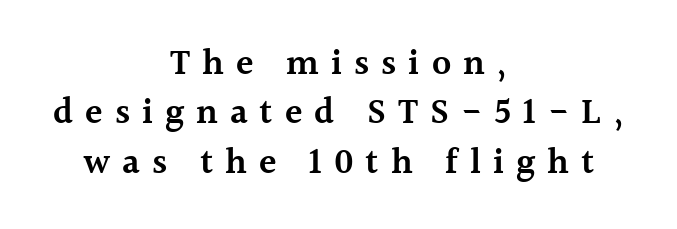
The image shows 36 px semibold serif type, upright; set centered, normal line spacing (1.37x), unusually wide letter spacing (+0.33 em), not underlined; a medium x-height.
